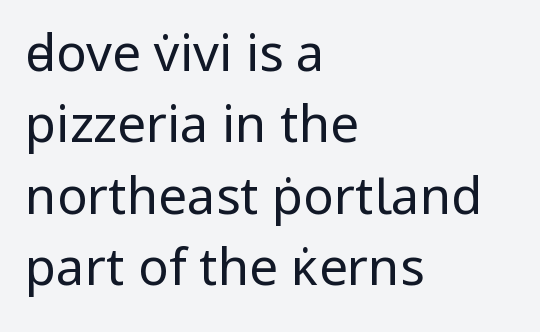
The image shows 51 px regular-weight sans-serif type, upright; set left-aligned, normal line spacing (1.4x), normal letter spacing, not underlined; low stroke contrast and a medium x-height.
